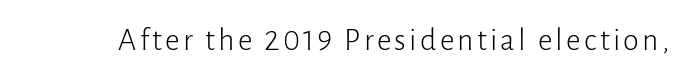
The image shows 32 px light sans-serif type, upright; set not underlined; low stroke contrast and a medium x-height.
